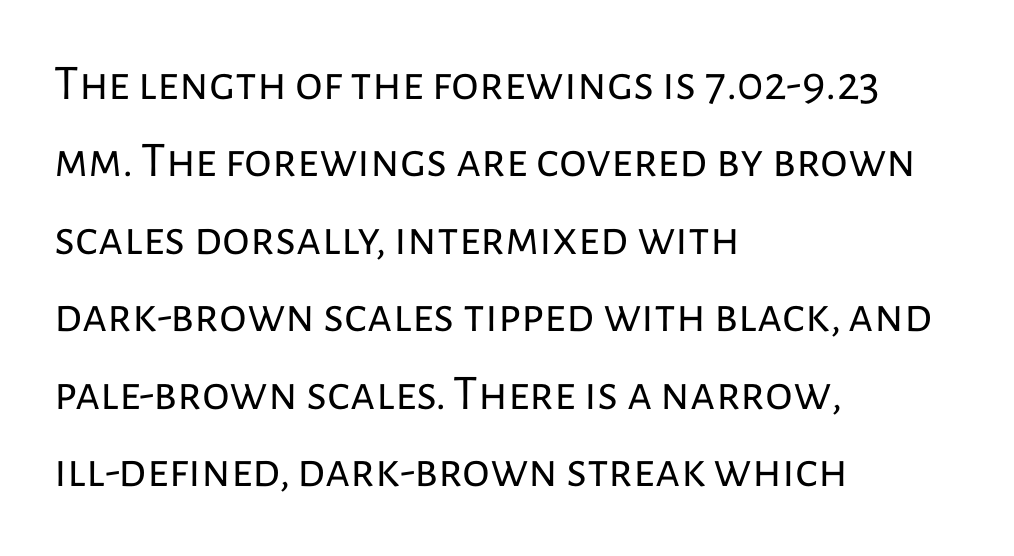
{"serif": "no", "italic": "no", "bold": "no", "weight": "regular", "width": "normal", "stroke_contrast": "low", "x_height": "medium", "monospaced": "no", "underline": "no", "align": "left", "line_spacing": "normal", "line_spacing_ratio": 1.55, "letter_spacing": "normal", "letter_spacing_em": 0.0, "glyph_px": 50}
